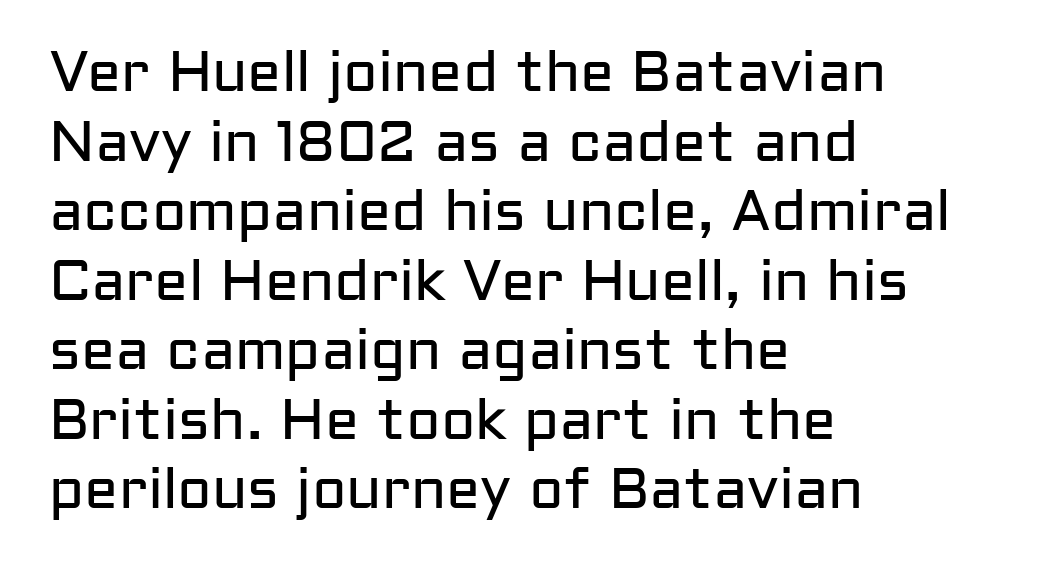
This rendering leaves character spacing at its baseline value. The strip under each line holds only bare page. No chunkiness to these letters — they're not bold. The characters display no serif detailing; their extremities are plain. Designer's note — italics off, roman on. A student would call this left alignment; a typographer would say flush left, rag right.
